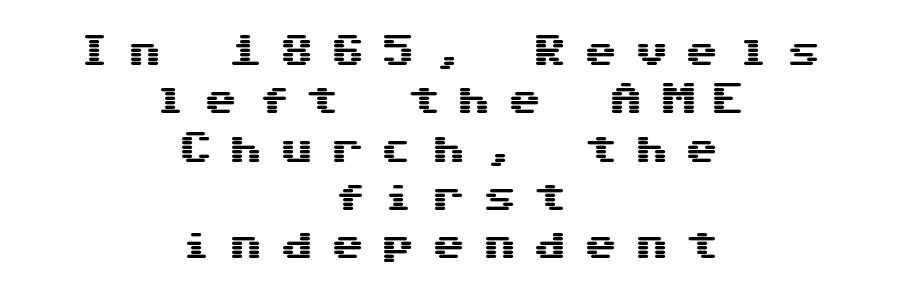
{"serif": "no", "italic": "no", "width": "wide", "stroke_contrast": "medium", "x_height": "medium", "underline": "no", "align": "center", "line_spacing": "normal", "line_spacing_ratio": 1.42, "letter_spacing": "wide", "letter_spacing_em": 0.49, "glyph_px": 34}
